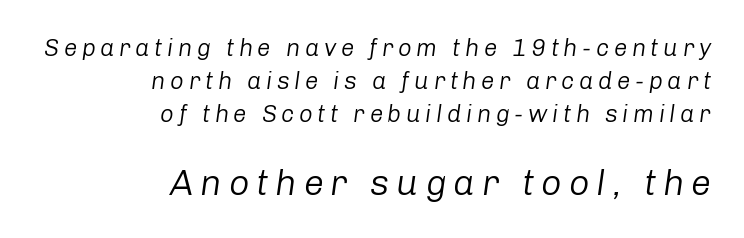
{"italic": "yes", "lean": "right", "slant_degrees": 8, "bold": "no", "weight": "regular", "width": "normal", "stroke_contrast": "low", "x_height": "medium", "monospaced": "no", "underline": "no", "align": "right", "line_spacing": "normal", "line_spacing_ratio": 1.38, "larger_block": "second", "size_ratio": 1.5, "glyph_px": 36}
